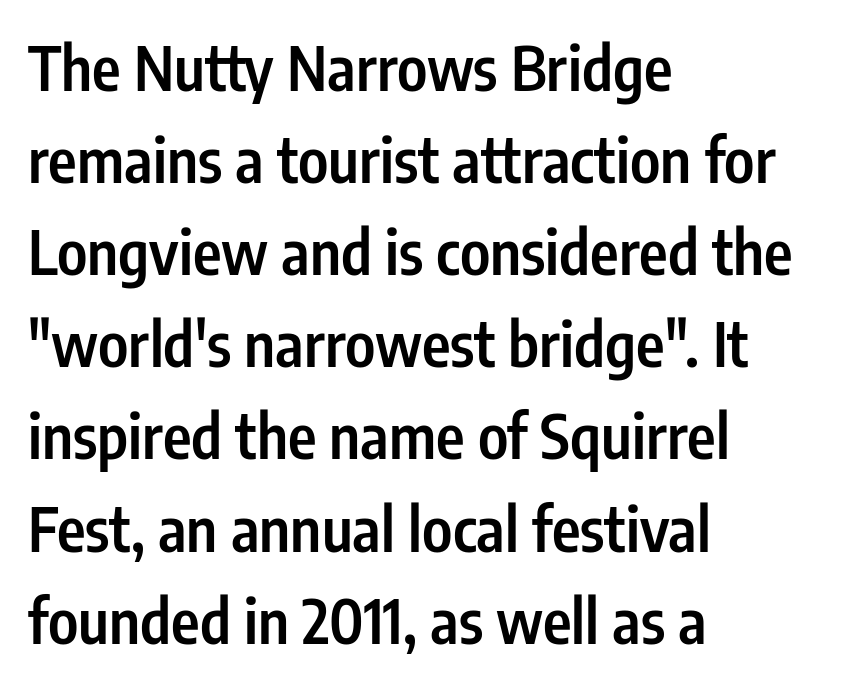
The image shows 61 px semibold, condensed sans-serif type, upright; set left-aligned, normal line spacing (1.51x), normal letter spacing, not underlined; low stroke contrast and a medium x-height.
